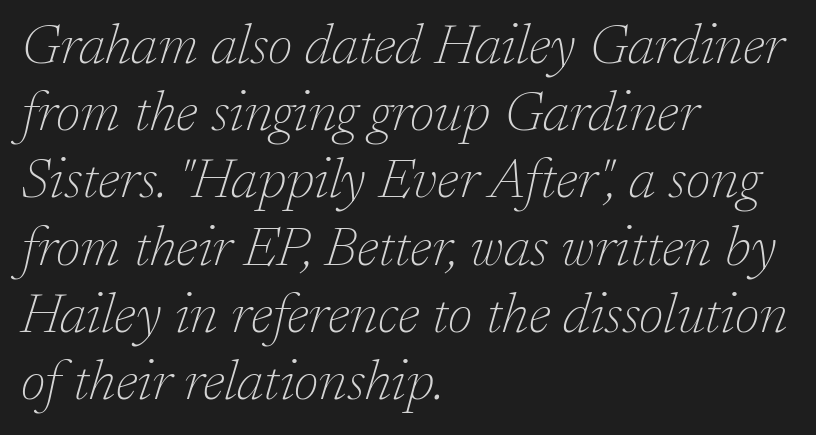
Check the space under the baseline: it is left empty. Think of a printed novel: that variable character pitch is what you see here. The letterforms sit shoulder to shoulder at normal distance. The passage is arranged the way most books set body copy — flush left.
